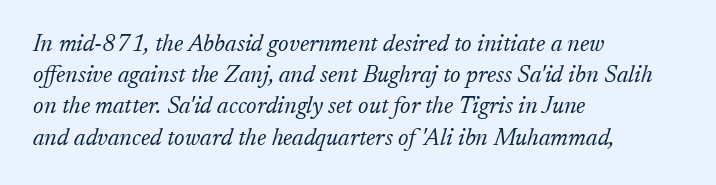
Q: Is the text bold? A: No.
Q: Is the text italic (slanted)? A: Yes, it leans right by about 17 degrees.
Q: Is the text underlined? A: No.
Q: How is the paragraph aligned? A: Left-aligned.
Q: Is the spacing between letters normal or unusually wide? A: Normal.
Q: Is the spacing between lines tight, normal or loose? A: Normal.
